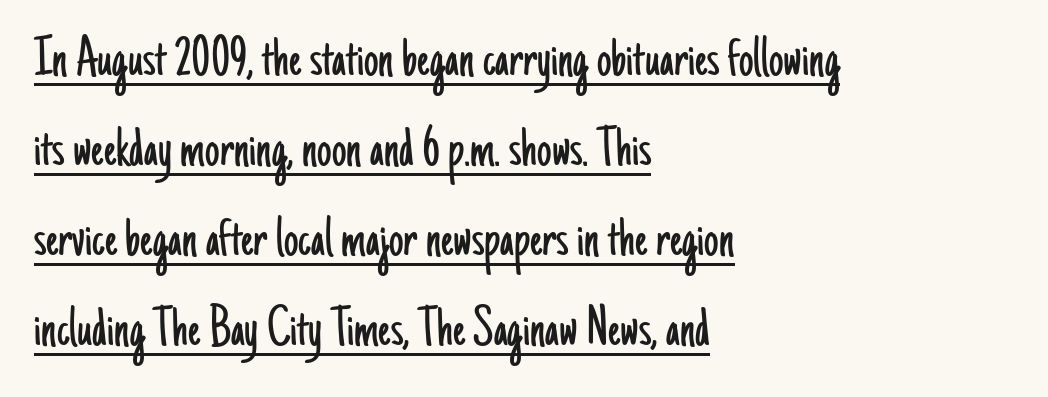
Q: Is the text bold? A: No.
Q: Is the text italic (slanted)? A: No, it is upright.
Q: Is the typeface a serif or a sans-serif typeface? A: Sans-serif.
Q: Is the text underlined? A: Yes.
Q: How is the paragraph aligned? A: Left-aligned.
Q: Is the spacing between letters normal or unusually wide? A: Normal.
Q: Is the spacing between lines tight, normal or loose? A: Normal.
Q: Width (condensed, normal, or wide)? A: Condensed.
Q: Stroke contrast? A: Low.
Q: x-height? A: Small.
Q: Monospaced? A: No.
